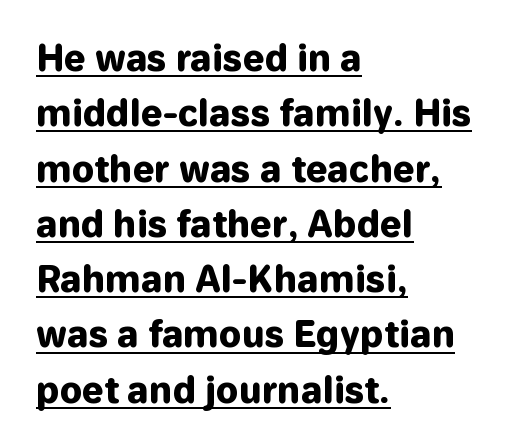
Unlike italic type, these characters show no tilt at all. The rendering shows plain stroke endings on the letterforms — a sans-serif design. The line texture is even and compact thanks to regular tracking. Leading: standard. Line beginnings align vertically; line endings do not.
